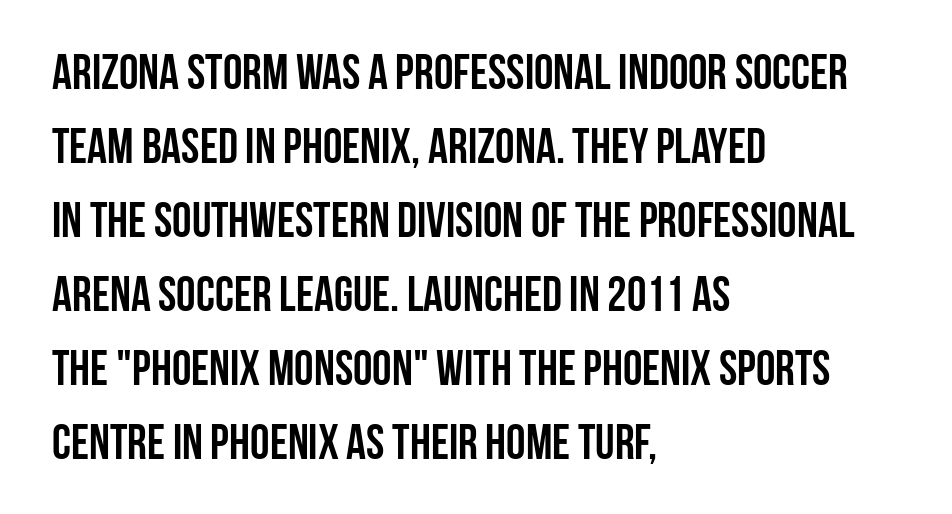
Q: Is the text bold? A: Yes.
Q: Is the text italic (slanted)? A: No, it is upright.
Q: Is the typeface a serif or a sans-serif typeface? A: Sans-serif.
Q: Is the text underlined? A: No.
Q: How is the paragraph aligned? A: Left-aligned.
Q: Is the spacing between letters normal or unusually wide? A: Normal.
Q: Is the spacing between lines tight, normal or loose? A: Normal.
Q: Width (condensed, normal, or wide)? A: Condensed.
Q: Stroke contrast? A: Low.
Q: x-height? A: Large.
Q: Monospaced? A: No.
